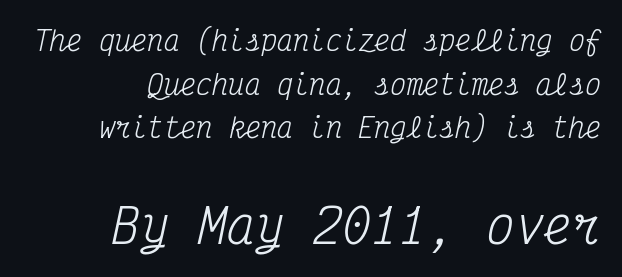
The image shows 48 px regular-weight, condensed serif type, italic (leaning right), monospaced; set right-aligned, normal line spacing (1.62x), normal letter spacing, not underlined; the second (bottom) block is 1.78x larger; medium stroke contrast and a medium x-height.
